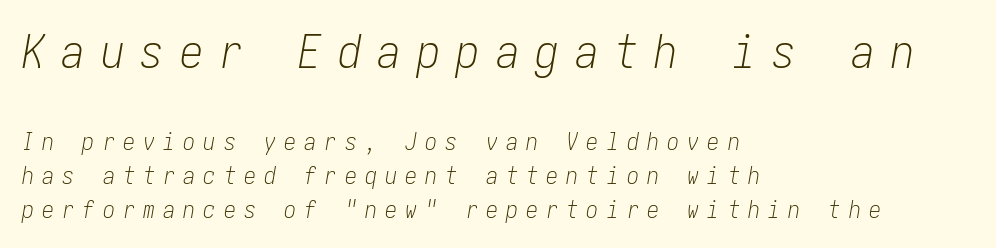
Q: Is the text bold? A: No.
Q: Is the text italic (slanted)? A: Yes, it leans right by about 10 degrees.
Q: Is the text underlined? A: No.
Q: How is the paragraph aligned? A: Left-aligned.
Q: Is the spacing between letters normal or unusually wide? A: Unusually wide.
Q: Is the spacing between lines tight, normal or loose? A: Normal.
Q: Which block of text is set in a larger size, the first (top) or the second (bottom)? A: The first (top) one.
Q: Width (condensed, normal, or wide)? A: Condensed.
Q: Stroke contrast? A: Low.
Q: x-height? A: Medium.
